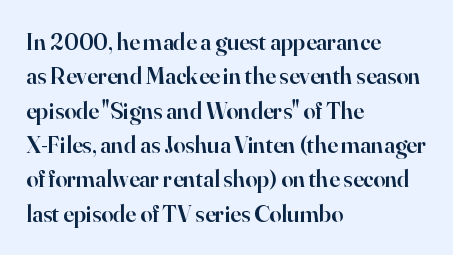
Between one letter and the next there's only the usual sliver of space. Underline: absent. Short and long lines alike share a common starting point at left. Compared with typical paragraphs, the rows here are spaced about the same.
